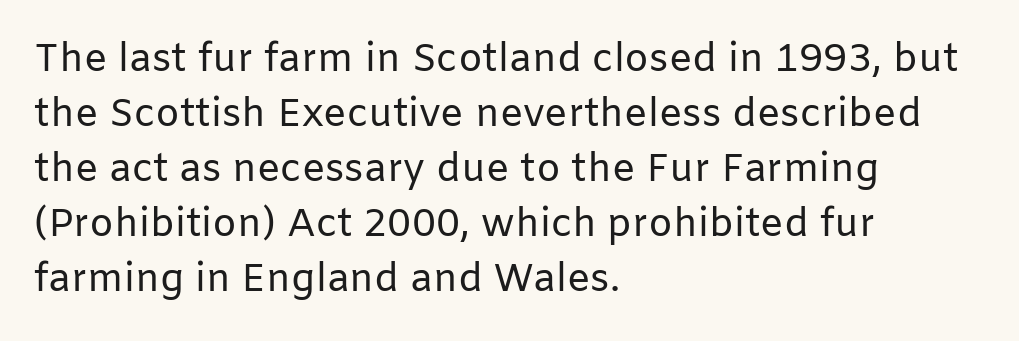
How are the letters spaced? Ordinarily, with no added tracking. The weight tops out at a normal text grade. Line beginnings align vertically; line endings do not. These lines are composed in type without serifs. Plain, unruled lines of type.
